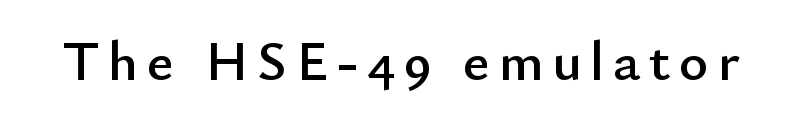
The image shows 56 px sans-serif type, upright; set not underlined; low stroke contrast and a small x-height.
